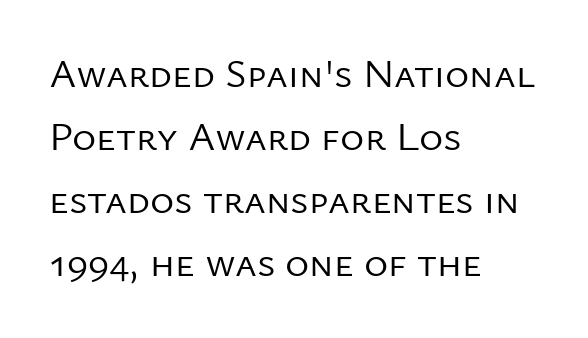
The image shows 41 px regular-weight sans-serif type, upright; set left-aligned, normal line spacing (1.54x), normal letter spacing, not underlined; low stroke contrast and a medium x-height.
